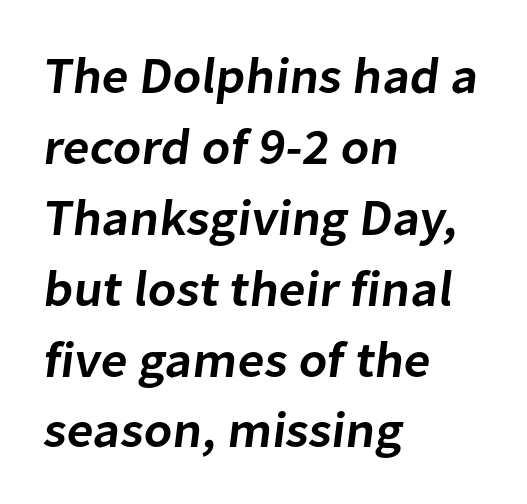
The image shows 51 px semibold sans-serif type; set left-aligned, normal line spacing (1.39x), normal letter spacing, not underlined; low stroke contrast and a medium x-height.
